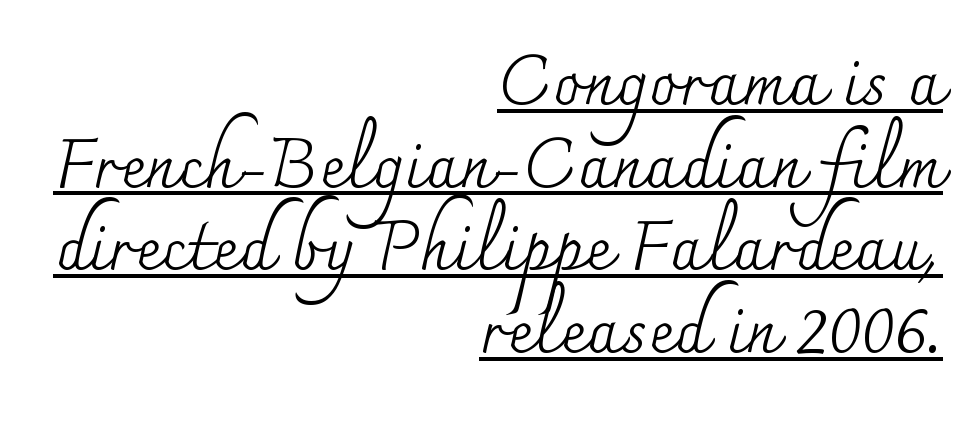
The face looks like a standard text weight, possibly lighter. Spacing verdict: proportional, widths tailored to each character. What stands out about the letter spacing? Nothing — it is the standard amount.
